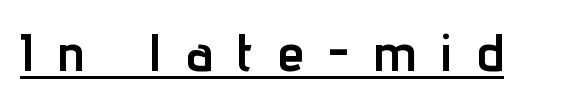
The image shows 53 px semibold, condensed sans-serif type, upright; set unusually wide letter spacing (+0.47 em), underlined; low stroke contrast and a medium x-height.
